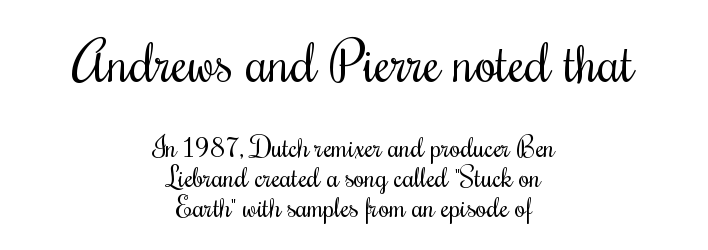
The image shows 55 px regular-weight, condensed type; set centered, tight line spacing (1.07x), normal letter spacing, not underlined; the first (top) block is 1.96x larger; medium stroke contrast and a small x-height.
